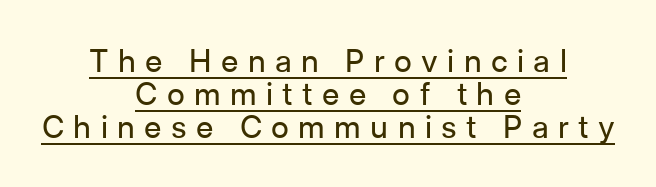
This rendering features underlined lettering. Looks like regular typesetting: each glyph gets only the width it needs. The glyphs in this specimen are sans serif. The passage shown has open, widely tracked lettering throughout. You could barely slide anything between these rows.
